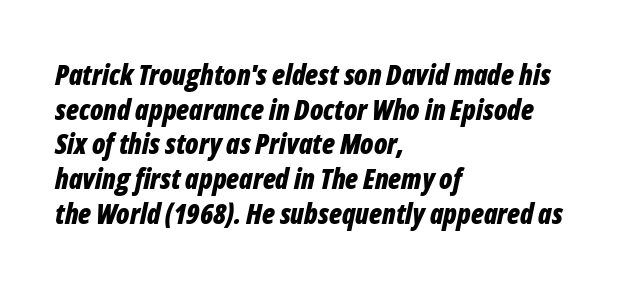
Q: Is the text bold? A: Yes.
Q: Is the text italic (slanted)? A: Yes, it leans right by about 12 degrees.
Q: Is the text underlined? A: No.
Q: How is the paragraph aligned? A: Left-aligned.
Q: Is the spacing between letters normal or unusually wide? A: Normal.
Q: Width (condensed, normal, or wide)? A: Condensed.
Q: Stroke contrast? A: Low.
Q: x-height? A: Medium.
Q: Monospaced? A: No.
